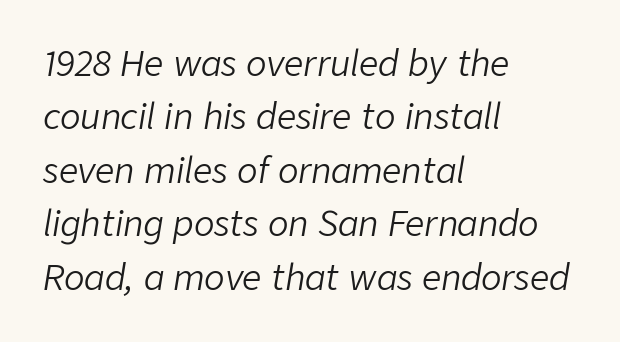
Q: Is the text bold? A: No.
Q: Is the text italic (slanted)? A: Yes, it leans right by about 9 degrees.
Q: Is the text underlined? A: No.
Q: How is the paragraph aligned? A: Left-aligned.
Q: Is the spacing between letters normal or unusually wide? A: Normal.
Q: Is the spacing between lines tight, normal or loose? A: Normal.
Q: Width (condensed, normal, or wide)? A: Normal.
Q: Stroke contrast? A: Low.
Q: x-height? A: Medium.
Q: Monospaced? A: No.
